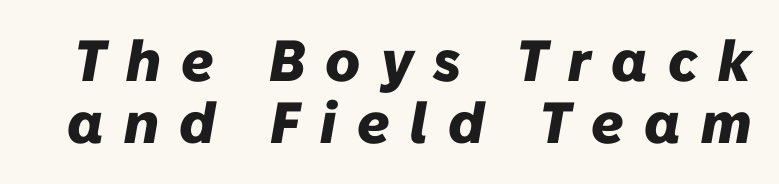
{"italic": "yes", "lean": "right", "slant_degrees": 10, "bold": "yes", "weight": "heavy", "width": "normal", "stroke_contrast": "low", "x_height": "medium", "monospaced": "no", "underline": "no", "line_spacing": "tight", "line_spacing_ratio": 1.07, "letter_spacing": "wide", "letter_spacing_em": 0.35, "glyph_px": 58}
